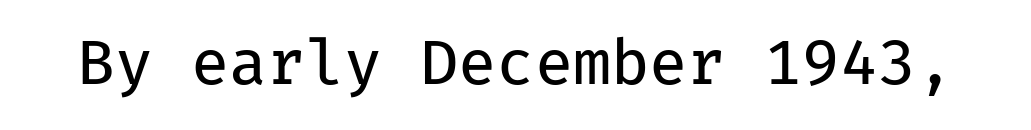
The passage shown is typed in a monospace face where columns stay perfectly aligned. There is no visible air inserted between adjacent glyphs. Every stem runs plumb, perpendicular to the baseline. The strokes carry an ordinary text weight at most. Descenders are the only things crossing below the line.
